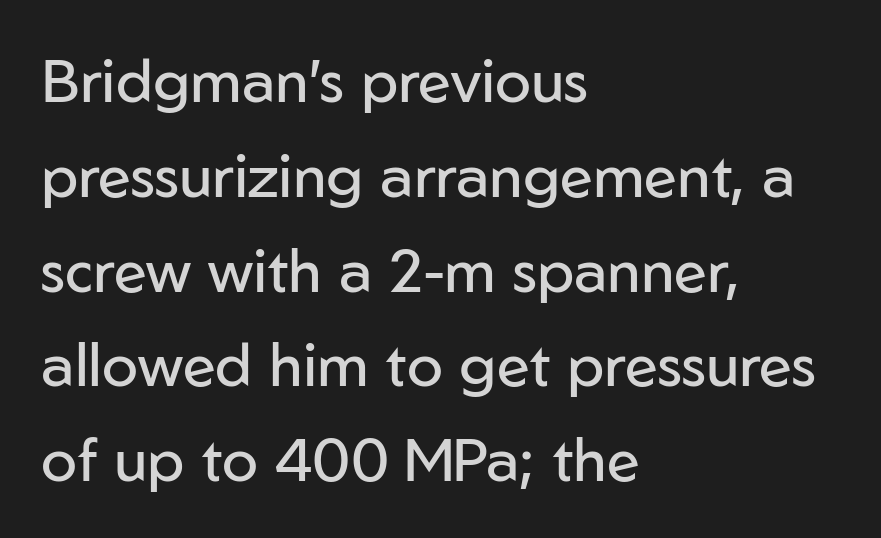
{"serif": "no", "italic": "no", "bold": "no", "weight": "regular", "width": "normal", "stroke_contrast": "low", "x_height": "medium", "monospaced": "no", "underline": "no", "align": "left", "line_spacing": "normal", "line_spacing_ratio": 1.58, "letter_spacing": "normal", "letter_spacing_em": 0.0, "glyph_px": 60}
